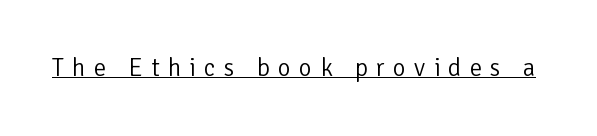
Q: Is the text bold? A: No.
Q: Is the text italic (slanted)? A: No, it is upright.
Q: Is the text underlined? A: Yes.
Q: Is the spacing between letters normal or unusually wide? A: Unusually wide.
